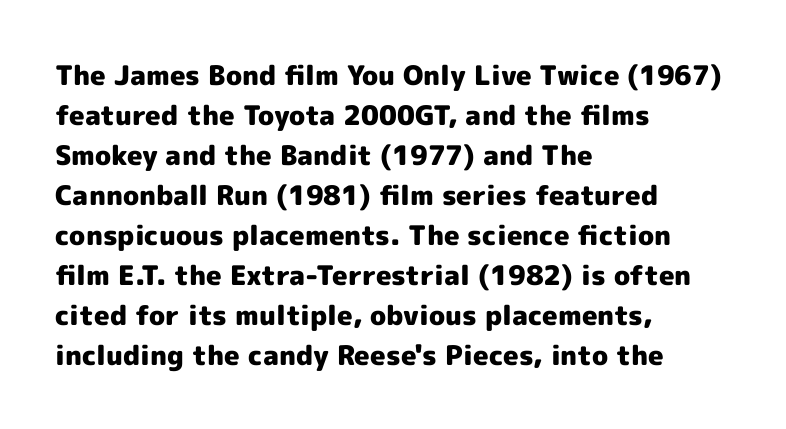
A student would call this left alignment; a typographer would say flush left, rag right. Lines of text with bare space underneath. Does the weight exceed regular? Yes, all the way to bold. Posture: vertical. The rows are spaced the way most documents space them. In terms of letterspacing, this is plain default setting.
